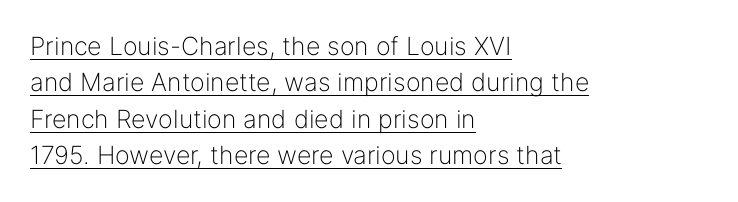
The image shows 25 px text type, upright; set left-aligned, normal line spacing (1.46x), normal letter spacing, underlined.
